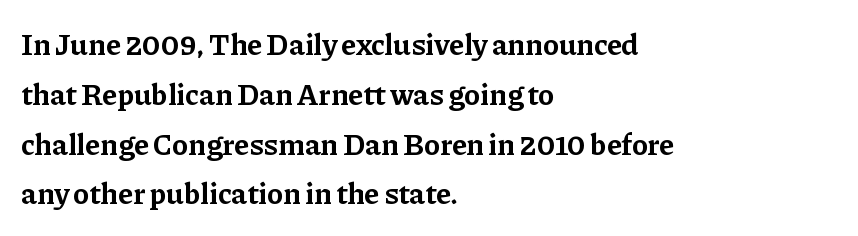
{"serif": "yes", "italic": "no", "bold": "yes", "weight": "bold", "width": "normal", "stroke_contrast": "low", "x_height": "medium", "monospaced": "no", "underline": "no", "align": "left", "line_spacing": "normal", "line_spacing_ratio": 1.66, "letter_spacing": "normal", "letter_spacing_em": 0.0, "glyph_px": 30}
